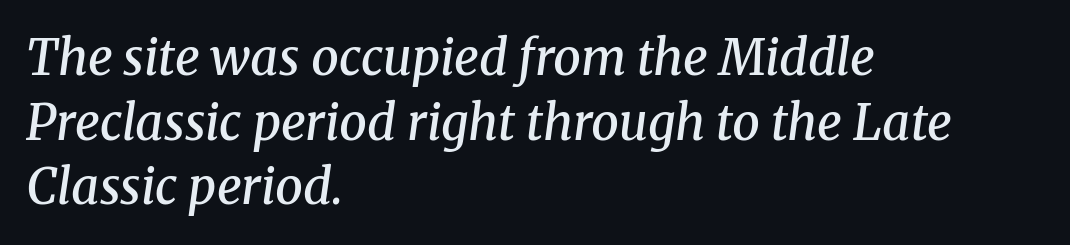
Q: Is the text bold? A: Semi-bold.
Q: Is the text italic (slanted)? A: Yes, it leans right by about 8 degrees.
Q: Is the typeface a serif or a sans-serif typeface? A: Serif.
Q: Is the text underlined? A: No.
Q: How is the paragraph aligned? A: Left-aligned.
Q: Is the spacing between letters normal or unusually wide? A: Normal.
Q: Is the spacing between lines tight, normal or loose? A: Normal.
Q: Width (condensed, normal, or wide)? A: Normal.
Q: Stroke contrast? A: Medium.
Q: x-height? A: Medium.
Q: Monospaced? A: No.
